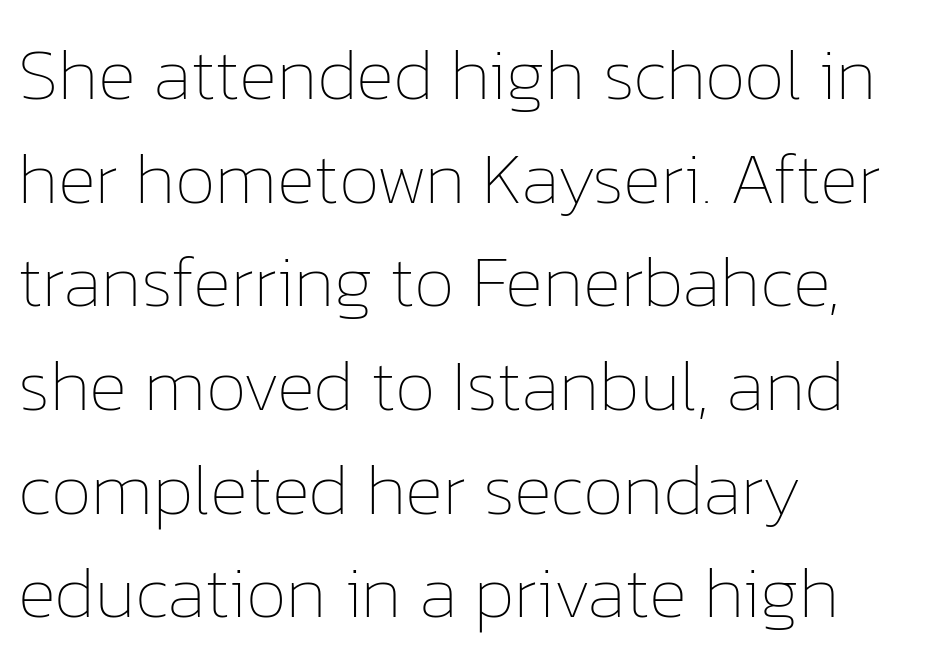
The image shows 73 px thin type, upright; set left-aligned, normal line spacing (1.42x), normal letter spacing, not underlined; low stroke contrast and a medium x-height.
